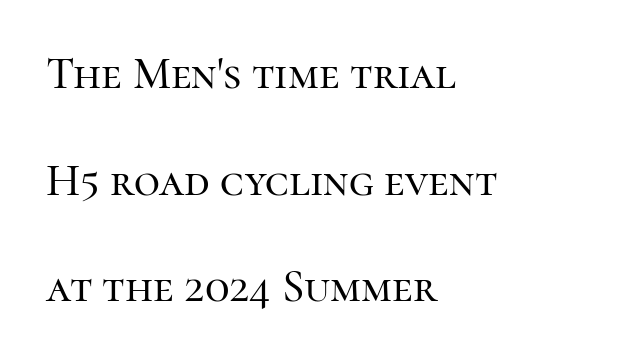
The horizontal fit of the characters is conventional and even. A typesetter would call this proportional, since set widths differ per character. Compared with typical paragraphs, the rows here are farther apart. Upright lettering throughout.
